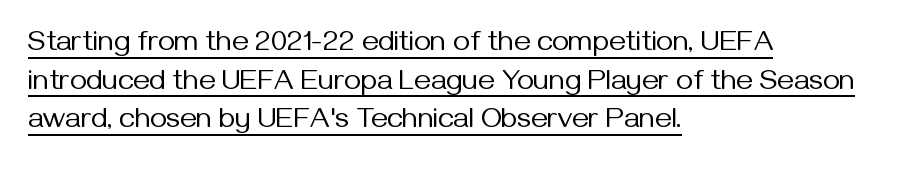
{"serif": "no", "italic": "no", "bold": "no", "weight": "regular", "width": "normal", "stroke_contrast": "medium", "x_height": "medium", "monospaced": "no", "underline": "yes", "align": "left", "line_spacing": "normal", "line_spacing_ratio": 1.33, "letter_spacing": "normal", "letter_spacing_em": 0.0, "glyph_px": 29}
